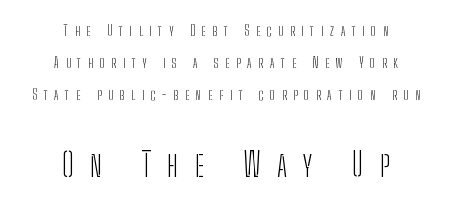
{"serif": "no", "italic": "no", "bold": "no", "weight": "light", "width": "condensed", "stroke_contrast": "low", "x_height": "medium", "monospaced": "no", "underline": "no", "align": "center", "line_spacing": "loose", "line_spacing_ratio": 2.27, "letter_spacing": "wide", "letter_spacing_em": 0.49, "larger_block": "second", "size_ratio": 2.36, "glyph_px": 33}
